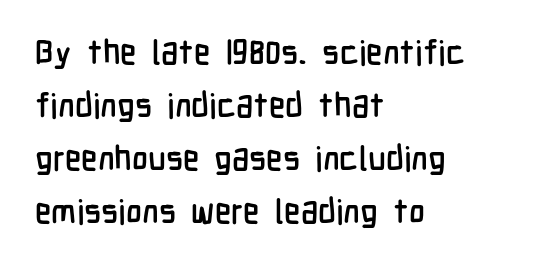
The image shows 34 px condensed sans-serif type, upright; set left-aligned, normal line spacing (1.56x), normal letter spacing, not underlined; low stroke contrast and a medium x-height.
